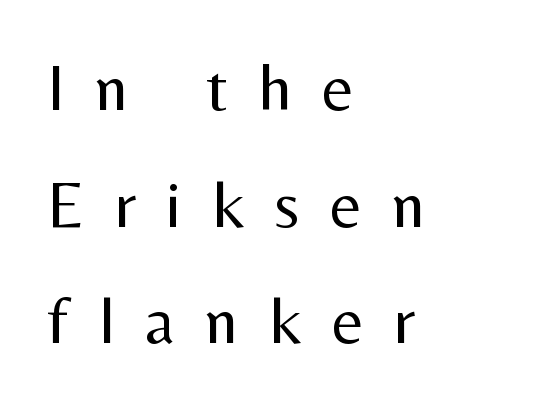
The image shows 67 px regular-weight sans-serif type, upright; set left-aligned, line spacing 1.74x, unusually wide letter spacing (+0.45 em), not underlined; medium stroke contrast and a medium x-height.
